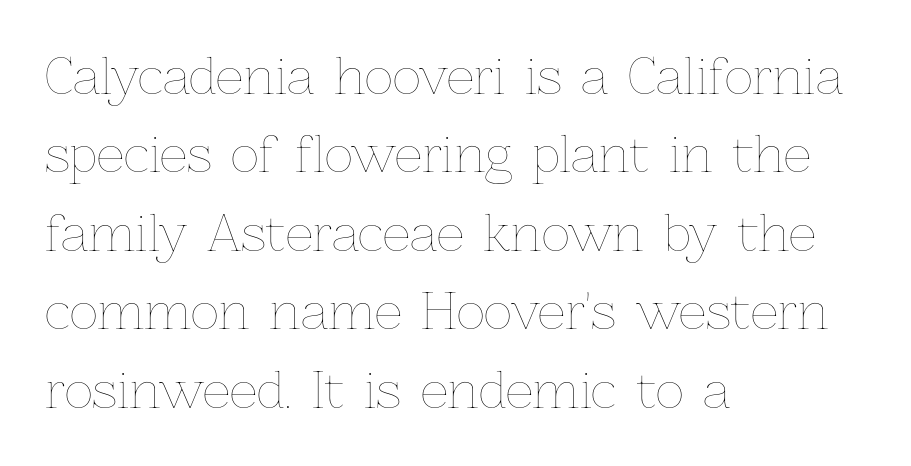
{"italic": "no", "bold": "no", "weight": "thin", "width": "normal", "stroke_contrast": "low", "x_height": "medium", "monospaced": "no", "underline": "no", "align": "left", "line_spacing": "normal", "line_spacing_ratio": 1.6, "letter_spacing": "normal", "letter_spacing_em": 0.0, "glyph_px": 49}
